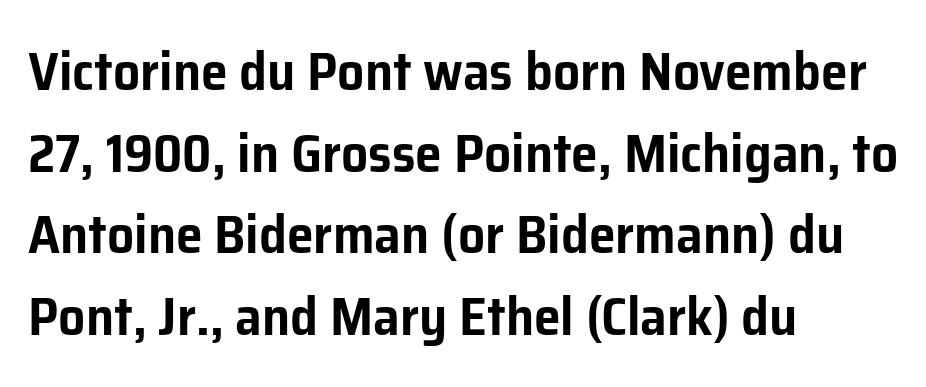
Q: Is the text italic (slanted)? A: No, it is upright.
Q: Is the typeface a serif or a sans-serif typeface? A: Sans-serif.
Q: Is the text underlined? A: No.
Q: How is the paragraph aligned? A: Left-aligned.
Q: Is the spacing between letters normal or unusually wide? A: Normal.
Q: Is the spacing between lines tight, normal or loose? A: Normal.
Q: Width (condensed, normal, or wide)? A: Normal.
Q: Stroke contrast? A: Low.
Q: x-height? A: Medium.
Q: Monospaced? A: No.
